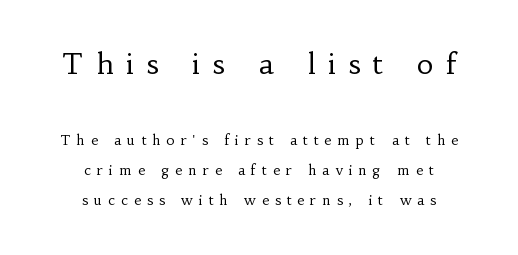
{"serif": "yes", "italic": "no", "bold": "no", "weight": "regular", "width": "normal", "stroke_contrast": "low", "x_height": "small", "monospaced": "no", "underline": "no", "align": "center", "line_spacing": "loose", "line_spacing_ratio": 2.16, "letter_spacing": "wide", "letter_spacing_em": 0.43, "larger_block": "first", "size_ratio": 2.07, "glyph_px": 29}
